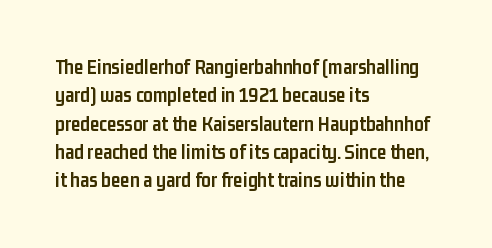
Q: Is the text bold? A: Yes.
Q: Is the text italic (slanted)? A: No, it is upright.
Q: Is the text underlined? A: No.
Q: How is the paragraph aligned? A: Left-aligned.
Q: Is the spacing between letters normal or unusually wide? A: Normal.
Q: Is the spacing between lines tight, normal or loose? A: Normal.
